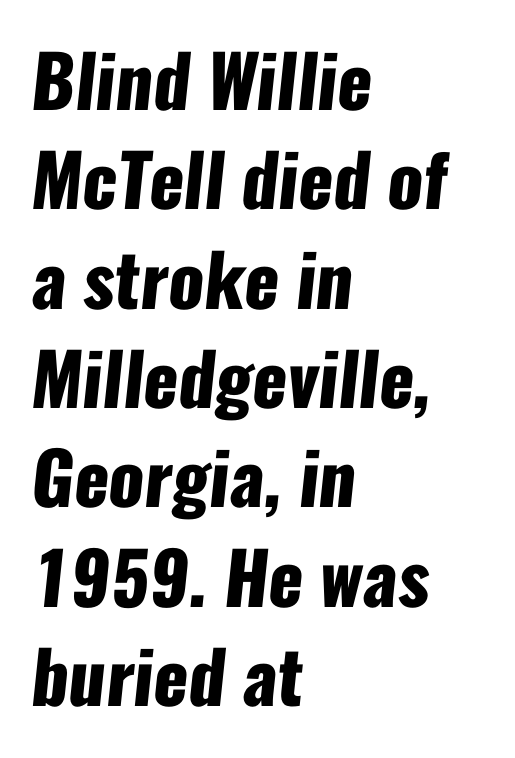
{"serif": "no", "bold": "yes", "weight": "heavy", "width": "condensed", "stroke_contrast": "low", "x_height": "medium", "monospaced": "no", "underline": "no", "align": "left", "line_spacing": "normal", "line_spacing_ratio": 1.38, "letter_spacing": "normal", "letter_spacing_em": 0.0, "glyph_px": 72}
